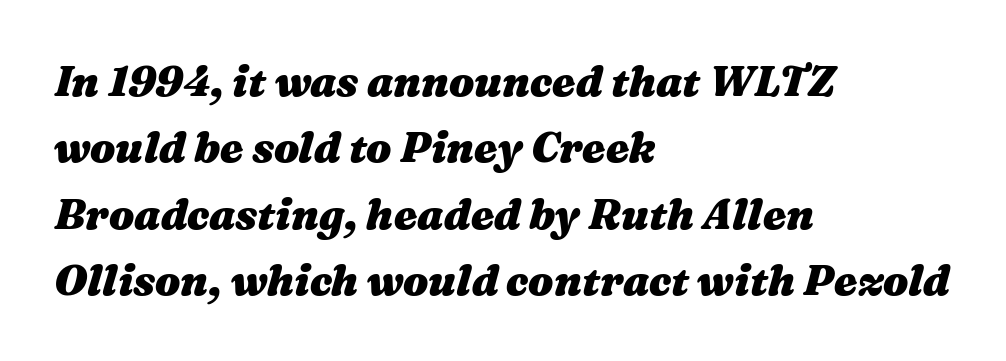
{"italic": "yes", "lean": "right", "slant_degrees": 16, "bold": "yes", "weight": "heavy", "width": "wide", "stroke_contrast": "medium", "x_height": "medium", "monospaced": "no", "underline": "no", "align": "left", "line_spacing": "normal", "line_spacing_ratio": 1.58, "letter_spacing": "normal", "letter_spacing_em": 0.0, "glyph_px": 42}
